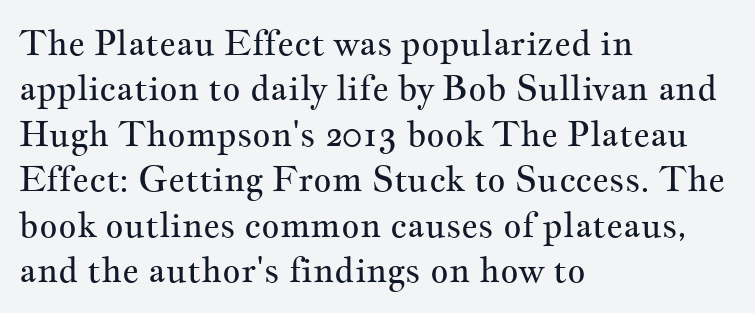
The image shows 35 px regular-weight, wide serif type, upright; set left-aligned, normal line spacing (1.3x), normal letter spacing, not underlined; medium stroke contrast and a small x-height.
